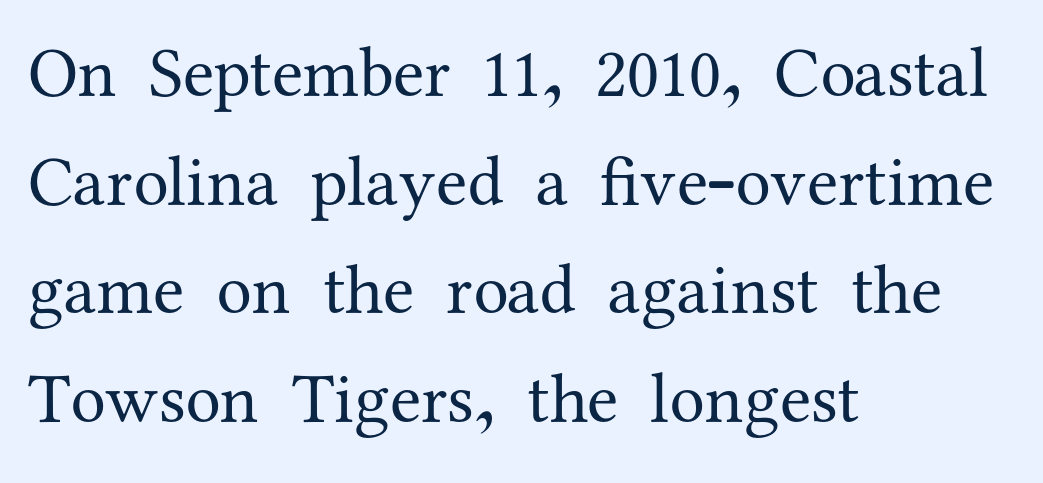
The image shows 71 px regular-weight serif type, upright; set left-aligned, normal line spacing (1.53x), normal letter spacing, not underlined; medium stroke contrast and a medium x-height.
